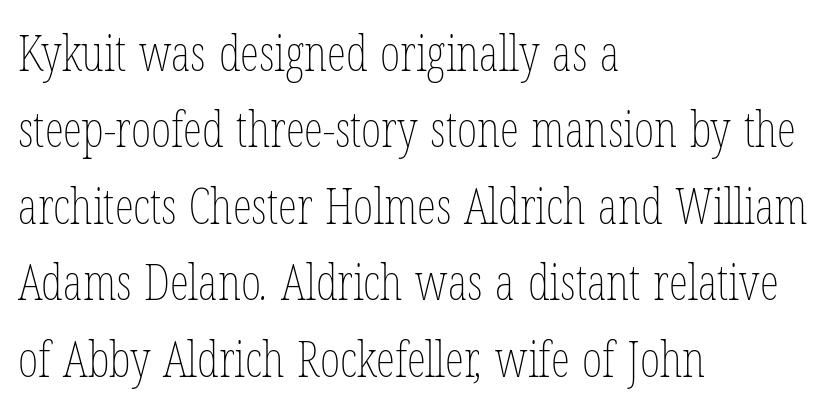
{"bold": "no", "weight": "thin", "width": "condensed", "stroke_contrast": "low", "x_height": "medium", "monospaced": "no", "underline": "no", "align": "left", "line_spacing": "normal", "line_spacing_ratio": 1.56, "letter_spacing": "normal", "letter_spacing_em": 0.0, "glyph_px": 49}
